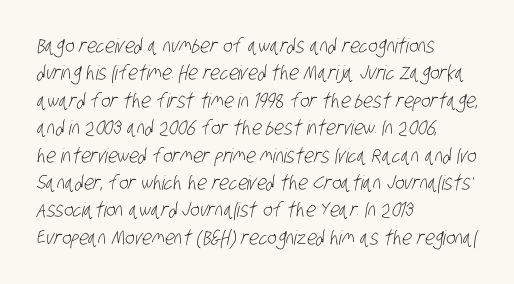
The image shows 20 px text type; set left-aligned, normal line spacing (1.37x), normal letter spacing, not underlined.
